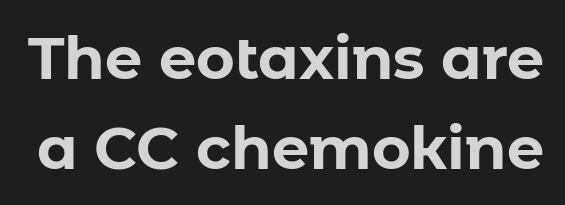
Underline: absent. Quick note: interline space is typical. The passage shown is typed in a proportional face where columns would drift. This sample uses an upright cut, with every glyph sitting square on the baseline. The type family on display is of the sans-serif kind. The letters sit at their default tracking, neither squeezed nor spread.
